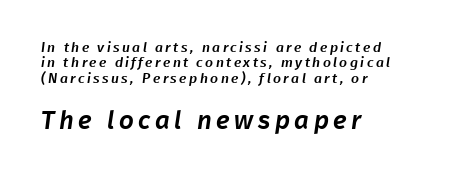
{"underline": "no", "align": "left", "line_spacing": "tight", "line_spacing_ratio": 1.09, "larger_block": "second", "size_ratio": 1.86, "glyph_px": 26}
